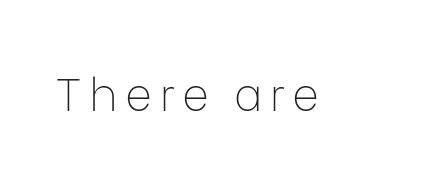
Q: Is the text bold? A: No.
Q: Is the text italic (slanted)? A: No, it is upright.
Q: Is the typeface a serif or a sans-serif typeface? A: Sans-serif.
Q: Is the text underlined? A: No.
Q: Width (condensed, normal, or wide)? A: Normal.
Q: Stroke contrast? A: Low.
Q: x-height? A: Medium.
Q: Monospaced? A: No.
